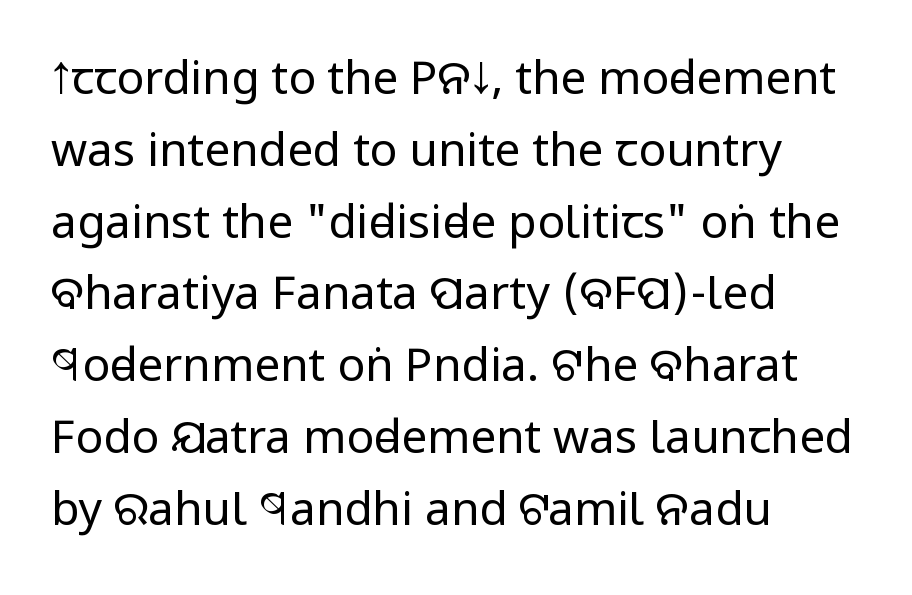
Observe the ordinary spacing: letters are neighbours, not strangers. No feet cap the strokes, marking this as sans-serif type. Vertically, the passage feels balanced, rows spaced as you'd expect. The foot of each line stays bare and open. Think of a printed novel: that variable character pitch is what you see here. The strokes are not fattened; the text isn't bold.
